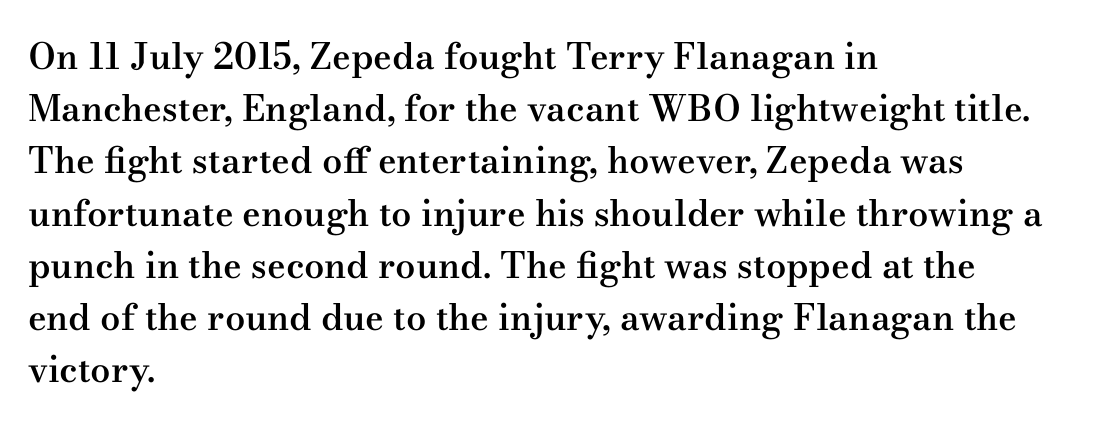
Q: Is the text bold? A: Semi-bold.
Q: Is the text italic (slanted)? A: No, it is upright.
Q: Is the typeface a serif or a sans-serif typeface? A: Serif.
Q: Is the text underlined? A: No.
Q: How is the paragraph aligned? A: Left-aligned.
Q: Is the spacing between letters normal or unusually wide? A: Normal.
Q: Is the spacing between lines tight, normal or loose? A: Normal.
Q: Width (condensed, normal, or wide)? A: Wide.
Q: Stroke contrast? A: Medium.
Q: x-height? A: Small.
Q: Monospaced? A: No.
